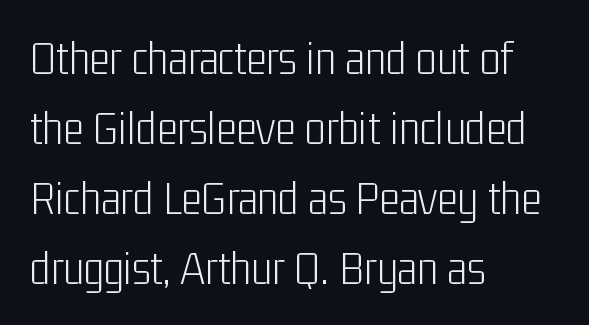
A typesetter would call this proportional, since set widths differ per character. Ascenders rise straight up at ninety degrees. The baseline area is clear. The designer went with a sans here, leaving each stem footless. Is there much room between lines? A standard amount, neither cramped nor airy. A typesetter would call this zero additional tracking.
